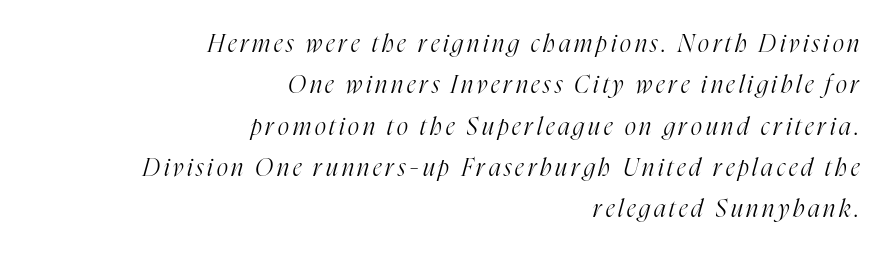
Weight: not bold — regular or lighter. Visually the block forms a straight wall on the right and a jagged coastline on the left. Has an underline been added? It has not. Yep, that's italic — everything's leaning.
